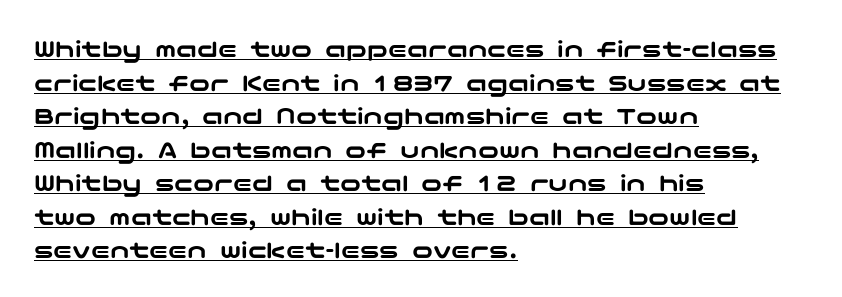
Q: Is the text italic (slanted)? A: No, it is upright.
Q: Is the text underlined? A: Yes.
Q: How is the paragraph aligned? A: Left-aligned.
Q: Is the spacing between letters normal or unusually wide? A: Normal.
Q: Is the spacing between lines tight, normal or loose? A: Normal.
